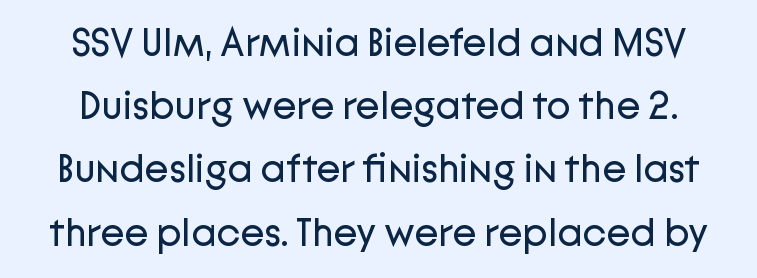
Regular leading. Each row of text sits above clean, open space. Each stroke keeps to a modest, everyday thickness or less. The rendering uses natural spacing where letterforms have individual widths. This sample uses an upright cut, with every glyph sitting square on the baseline. Short note: letters normally spaced.
